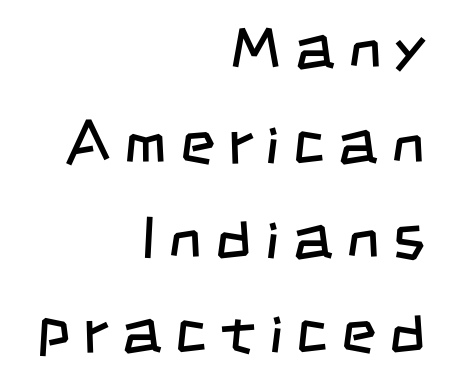
Q: Is the text bold? A: No.
Q: Is the typeface a serif or a sans-serif typeface? A: Sans-serif.
Q: Is the text underlined? A: No.
Q: How is the paragraph aligned? A: Right-aligned.
Q: Is the spacing between letters normal or unusually wide? A: Unusually wide.
Q: Is the spacing between lines tight, normal or loose? A: Normal.
Q: Width (condensed, normal, or wide)? A: Condensed.
Q: Stroke contrast? A: Low.
Q: x-height? A: Large.
Q: Monospaced? A: No.
